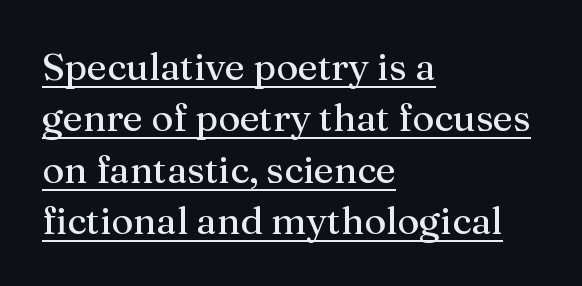
{"serif": "yes", "italic": "no", "bold": "no", "weight": "regular", "width": "normal", "stroke_contrast": "medium", "x_height": "medium", "monospaced": "no", "underline": "yes", "align": "left", "line_spacing": "normal", "line_spacing_ratio": 1.35, "letter_spacing": "normal", "letter_spacing_em": 0.0, "glyph_px": 38}
